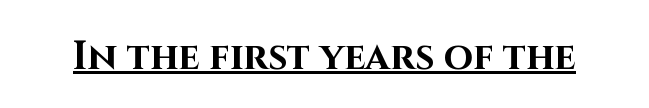
Q: Is the text bold? A: Yes.
Q: Is the text italic (slanted)? A: No, it is upright.
Q: Is the typeface a serif or a sans-serif typeface? A: Sans-serif.
Q: Is the text underlined? A: Yes.
Q: Is the spacing between letters normal or unusually wide? A: Normal.
Q: Width (condensed, normal, or wide)? A: Normal.
Q: Stroke contrast? A: High.
Q: x-height? A: Large.
Q: Monospaced? A: No.
